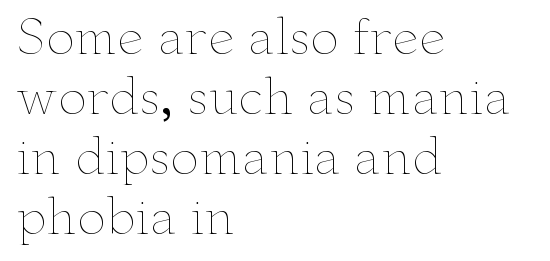
This rendering leaves character spacing at its baseline value. Has an underline been added? It has not. Spacing verdict: proportional, widths tailored to each character. Line beginnings align vertically; line endings do not. If you drew a line through each stem, it would be perfectly vertical.
